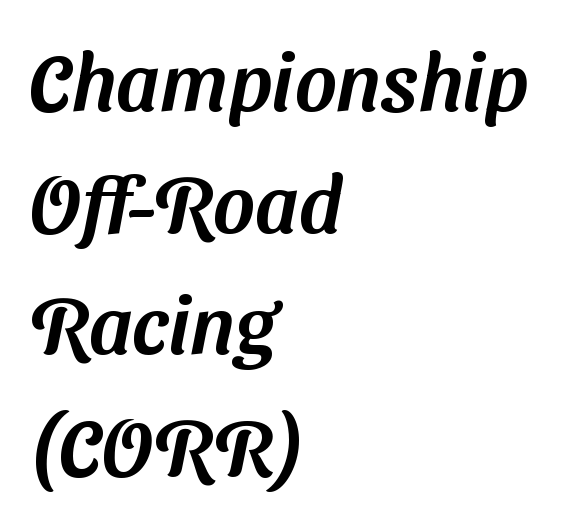
Check where the strokes stop: nothing finishes them off — pure sans. The face used here is proportionally spaced, like ordinary book or web type. The lines in this sample share a left origin and differ only in where they stop. Descender tails drop into unmarked territory. How would I describe the line gaps? Plain and ordinary.
